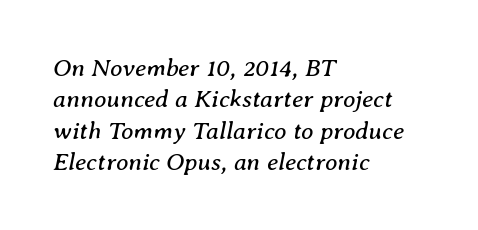
Emphasis-style slanted type is in use. Beneath every word, the page is bare. This is not heavy type; no bold has been used. Characters follow at the spacing the type designer built in. Compared with typical paragraphs, the rows here are spaced about the same.
